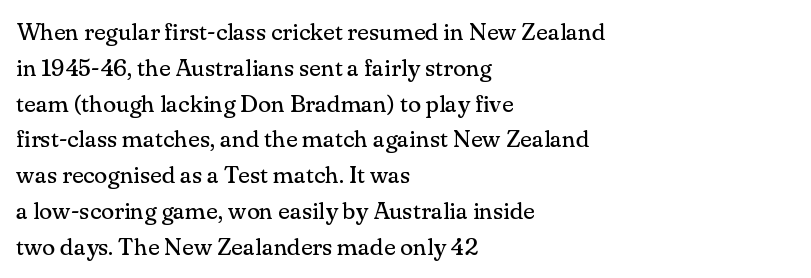
{"italic": "no", "bold": "no", "underline": "no", "align": "left", "line_spacing": "normal", "line_spacing_ratio": 1.49, "letter_spacing": "normal", "letter_spacing_em": 0.0, "glyph_px": 24}
